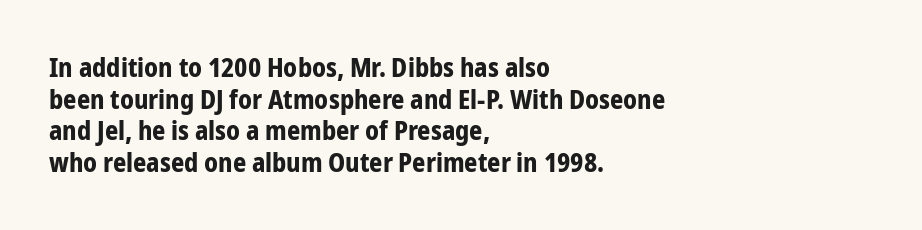
{"italic": "no", "bold": "yes", "underline": "no", "align": "left", "line_spacing_ratio": 1.22, "letter_spacing": "normal", "letter_spacing_em": 0.0, "glyph_px": 26}
